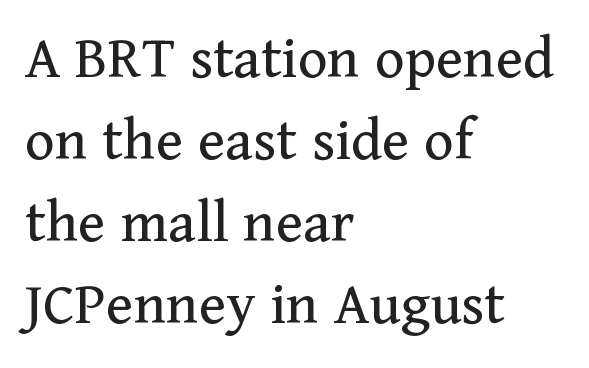
Q: Is the text bold? A: No.
Q: Is the text italic (slanted)? A: No, it is upright.
Q: Is the typeface a serif or a sans-serif typeface? A: Serif.
Q: Is the text underlined? A: No.
Q: How is the paragraph aligned? A: Left-aligned.
Q: Is the spacing between letters normal or unusually wide? A: Normal.
Q: Is the spacing between lines tight, normal or loose? A: Normal.
Q: Width (condensed, normal, or wide)? A: Normal.
Q: Stroke contrast? A: Medium.
Q: x-height? A: Medium.
Q: Monospaced? A: No.
